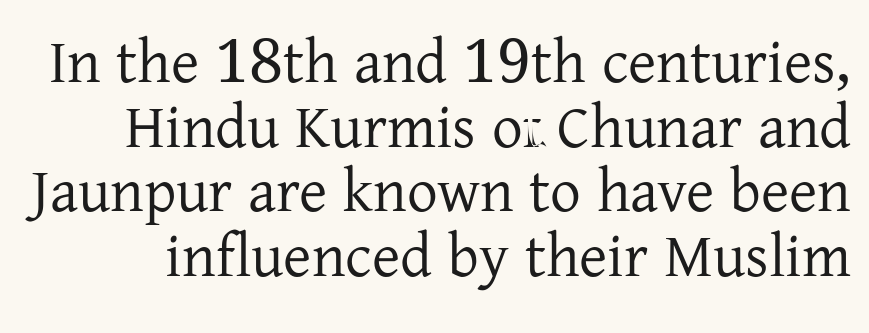
The image shows 61 px regular-weight serif type, upright; set tight line spacing (1.06x), normal letter spacing, not underlined; low stroke contrast and a medium x-height.
